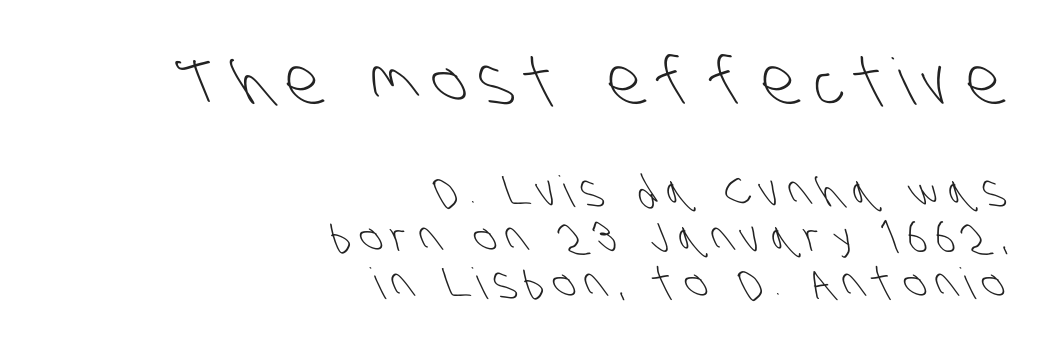
{"serif": "no", "bold": "no", "weight": "light", "width": "condensed", "stroke_contrast": "low", "x_height": "large", "monospaced": "no", "underline": "no", "align": "right", "line_spacing": "tight", "line_spacing_ratio": 1.07, "letter_spacing": "wide", "letter_spacing_em": 0.23, "larger_block": "first", "size_ratio": 1.49, "glyph_px": 64}
